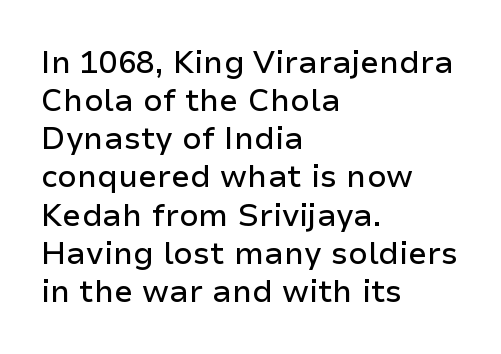
{"serif": "no", "italic": "no", "width": "normal", "stroke_contrast": "low", "x_height": "medium", "monospaced": "no", "underline": "no", "align": "left", "line_spacing_ratio": 1.23, "letter_spacing": "normal", "letter_spacing_em": 0.0, "glyph_px": 31}
